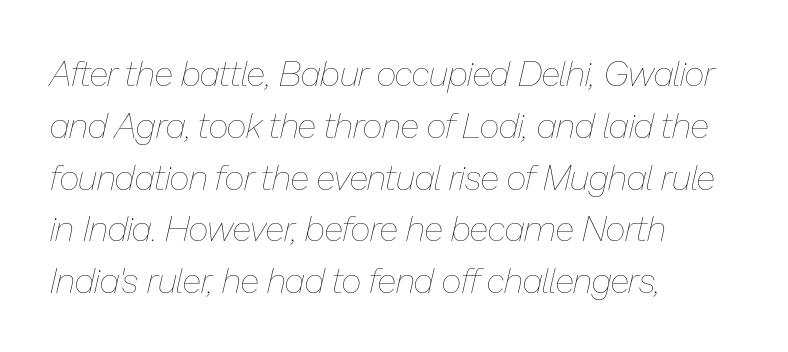
Q: Is the text bold? A: No.
Q: Is the text italic (slanted)? A: Yes, it leans right by about 13 degrees.
Q: Is the text underlined? A: No.
Q: How is the paragraph aligned? A: Left-aligned.
Q: Is the spacing between letters normal or unusually wide? A: Normal.
Q: Is the spacing between lines tight, normal or loose? A: Normal.
Q: Width (condensed, normal, or wide)? A: Normal.
Q: Stroke contrast? A: Low.
Q: x-height? A: Medium.
Q: Monospaced? A: No.
